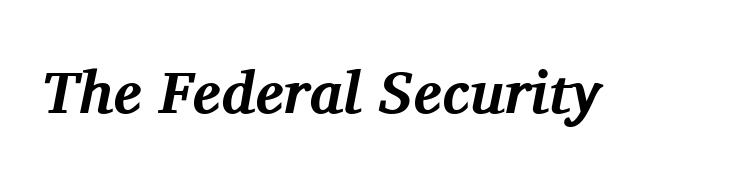
The image shows 60 px bold serif type, italic (leaning right); set normal letter spacing, not underlined; medium stroke contrast and a medium x-height.
